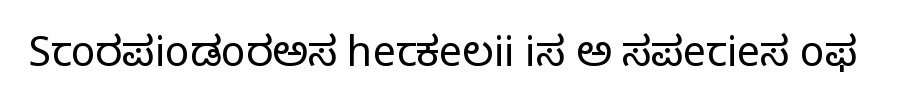
Q: Is the text bold? A: No.
Q: Is the text italic (slanted)? A: No, it is upright.
Q: Is the typeface a serif or a sans-serif typeface? A: Serif.
Q: Is the text underlined? A: No.
Q: Is the spacing between letters normal or unusually wide? A: Normal.
Q: Width (condensed, normal, or wide)? A: Normal.
Q: Stroke contrast? A: Low.
Q: x-height? A: Large.
Q: Monospaced? A: No.
